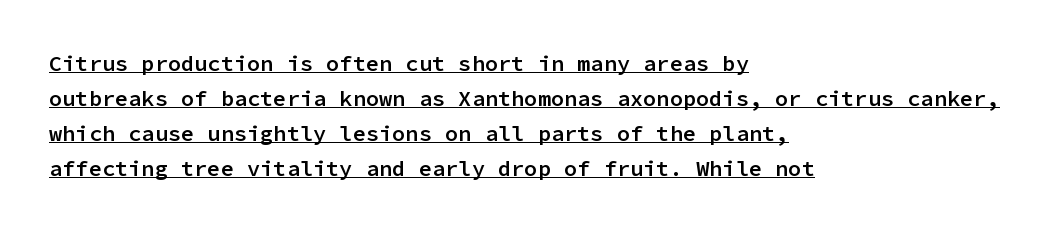
The image shows 22 px text type, upright; set left-aligned, normal line spacing (1.59x), normal letter spacing, underlined.
